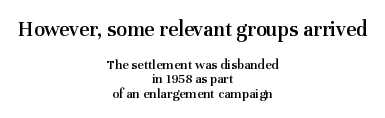
The font is running at a semibold setting, under full bold. You get the large type first, then a drop to smaller type. Type without underlining. Cramped leading. No extra tracking has been applied to these lines.
